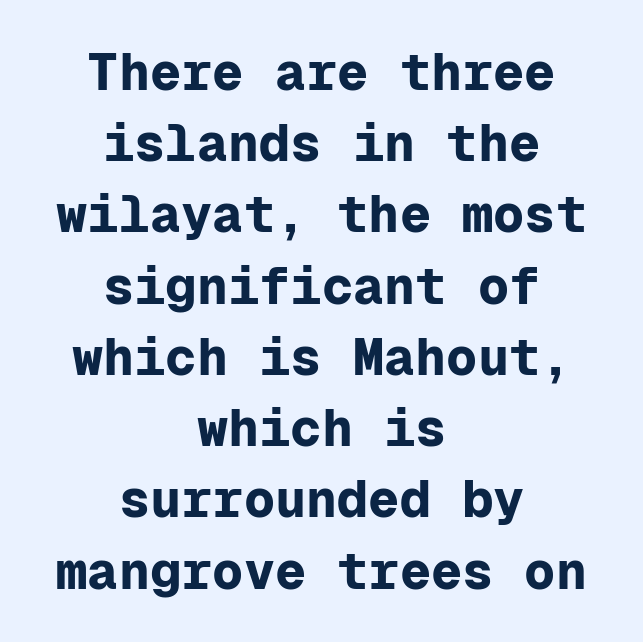
{"serif": "no", "italic": "no", "bold": "yes", "weight": "bold", "width": "normal", "stroke_contrast": "low", "x_height": "medium", "monospaced": "yes", "underline": "no", "align": "center", "line_spacing": "normal", "line_spacing_ratio": 1.37, "letter_spacing": "normal", "letter_spacing_em": 0.0, "glyph_px": 52}
